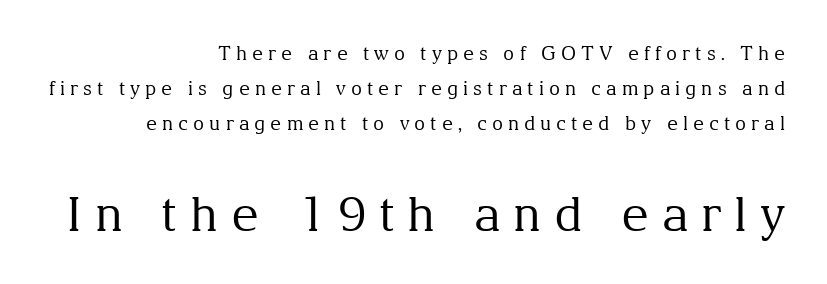
Q: Is the text bold? A: No.
Q: Is the text italic (slanted)? A: No, it is upright.
Q: Is the typeface a serif or a sans-serif typeface? A: Serif.
Q: Is the text underlined? A: No.
Q: How is the paragraph aligned? A: Right-aligned.
Q: Is the spacing between letters normal or unusually wide? A: Unusually wide.
Q: Which block of text is set in a larger size, the first (top) or the second (bottom)? A: The second (bottom) one.
Q: Width (condensed, normal, or wide)? A: Normal.
Q: Stroke contrast? A: Medium.
Q: x-height? A: Medium.
Q: Monospaced? A: No.
